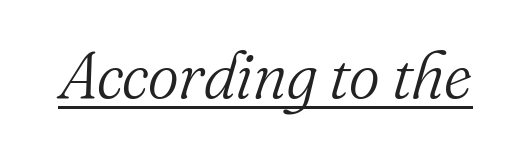
Q: Is the text bold? A: No.
Q: Is the text italic (slanted)? A: Yes, it leans right by about 16 degrees.
Q: Is the typeface a serif or a sans-serif typeface? A: Serif.
Q: Is the text underlined? A: Yes.
Q: Is the spacing between letters normal or unusually wide? A: Normal.
Q: Width (condensed, normal, or wide)? A: Normal.
Q: Stroke contrast? A: Medium.
Q: x-height? A: Small.
Q: Monospaced? A: No.
